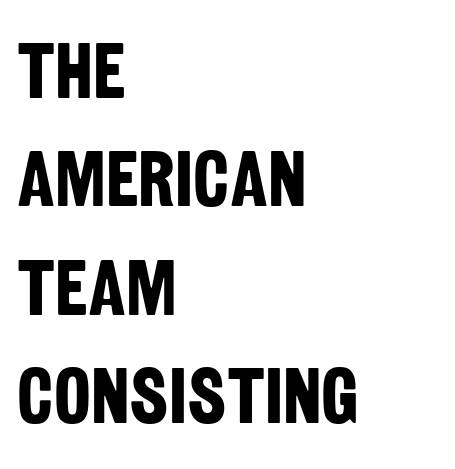
The image shows 78 px bold, condensed sans-serif type; set left-aligned, normal line spacing (1.39x), normal letter spacing, not underlined; low stroke contrast and a large x-height.
